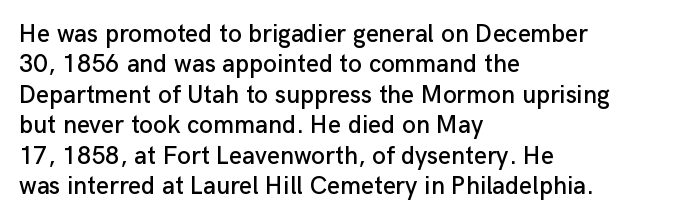
{"italic": "no", "underline": "no", "align": "left", "line_spacing_ratio": 1.22, "letter_spacing": "normal", "letter_spacing_em": 0.0, "glyph_px": 25}
